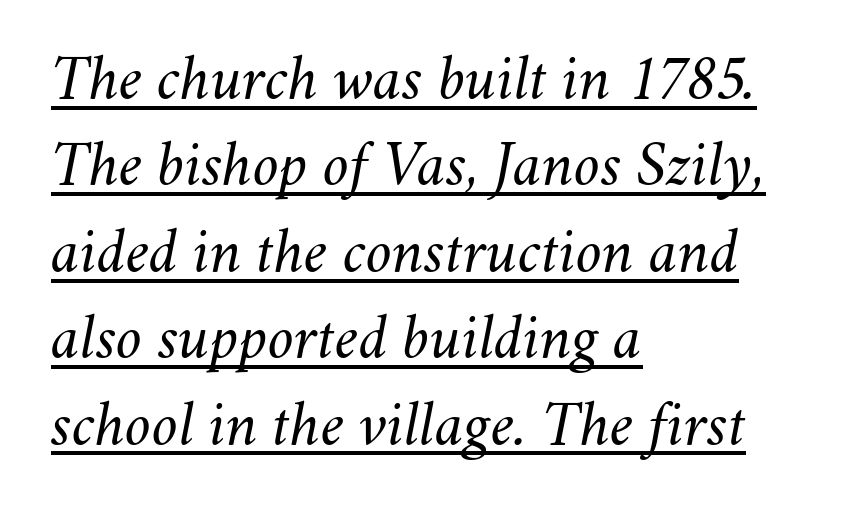
The image shows 66 px light type, italic (leaning right); set left-aligned, normal line spacing (1.31x), normal letter spacing, underlined; medium stroke contrast and a small x-height.
